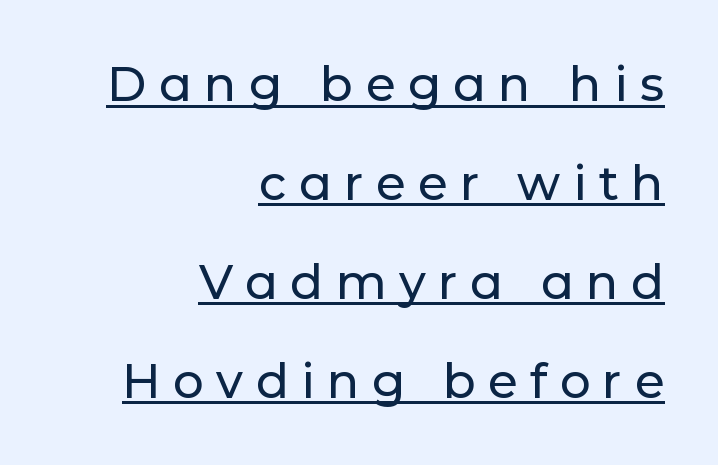
The image shows 48 px sans-serif type, upright; set right-aligned, loose line spacing (2.06x), unusually wide letter spacing (+0.26 em), underlined; low stroke contrast and a medium x-height.
